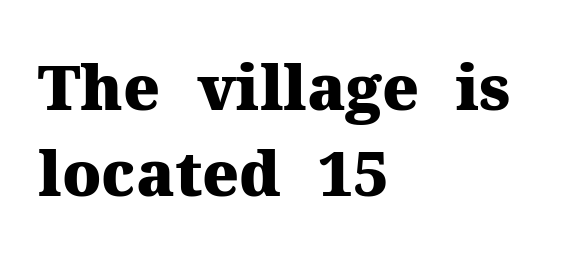
You could not count columns in this text — the font is proportionally spaced. Plenty of ink on the page — the face is bold. Every stem runs plumb, perpendicular to the baseline. Caption: standard tracking, unaltered. This rendering employs a face with finishing strokes, i.e., a serif. Short and long lines alike share a common starting point at left.
